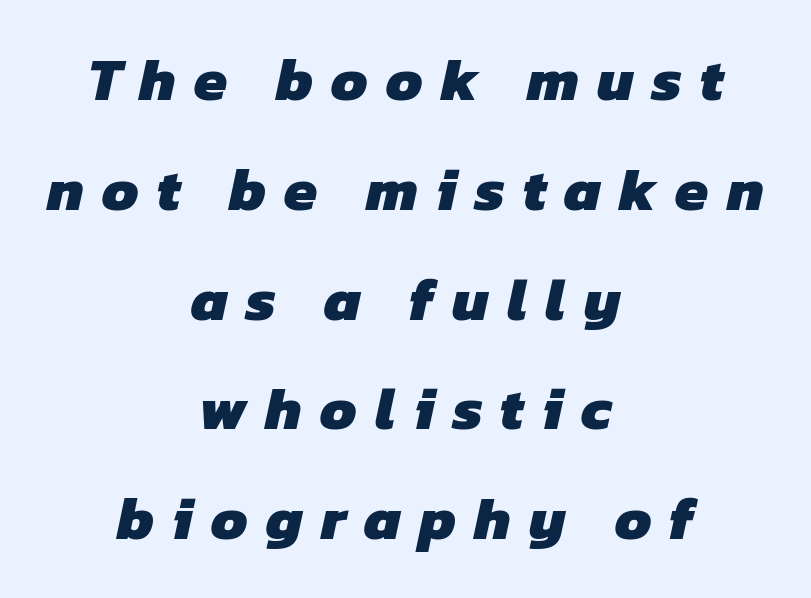
Q: Is the text bold? A: Yes.
Q: Is the typeface a serif or a sans-serif typeface? A: Sans-serif.
Q: Is the text underlined? A: No.
Q: How is the paragraph aligned? A: Centered.
Q: Is the spacing between letters normal or unusually wide? A: Unusually wide.
Q: Width (condensed, normal, or wide)? A: Normal.
Q: Stroke contrast? A: Low.
Q: x-height? A: Medium.
Q: Monospaced? A: No.
